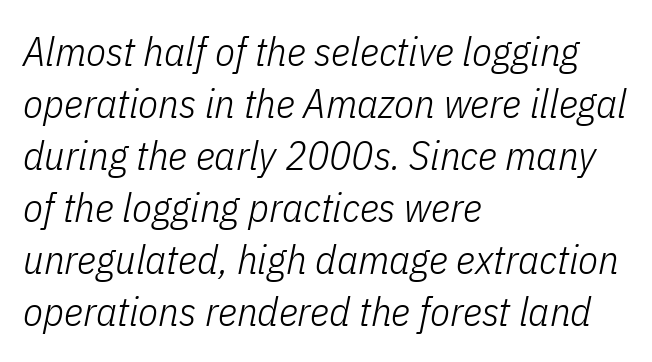
Q: Is the text bold? A: No.
Q: Is the text italic (slanted)? A: Yes, it leans right by about 11 degrees.
Q: Is the text underlined? A: No.
Q: How is the paragraph aligned? A: Left-aligned.
Q: Is the spacing between letters normal or unusually wide? A: Normal.
Q: Is the spacing between lines tight, normal or loose? A: Normal.
Q: Width (condensed, normal, or wide)? A: Condensed.
Q: Stroke contrast? A: Low.
Q: x-height? A: Medium.
Q: Monospaced? A: No.
